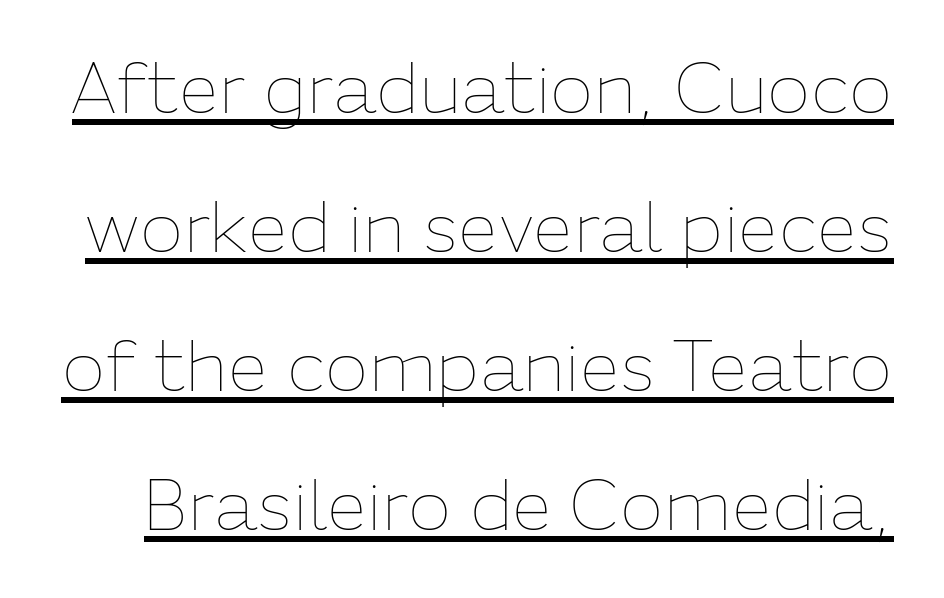
Q: Is the text bold? A: No.
Q: Is the text italic (slanted)? A: No, it is upright.
Q: Is the text underlined? A: Yes.
Q: Is the spacing between letters normal or unusually wide? A: Normal.
Q: Is the spacing between lines tight, normal or loose? A: Loose.
Q: Width (condensed, normal, or wide)? A: Normal.
Q: Stroke contrast? A: Low.
Q: x-height? A: Medium.
Q: Monospaced? A: No.
